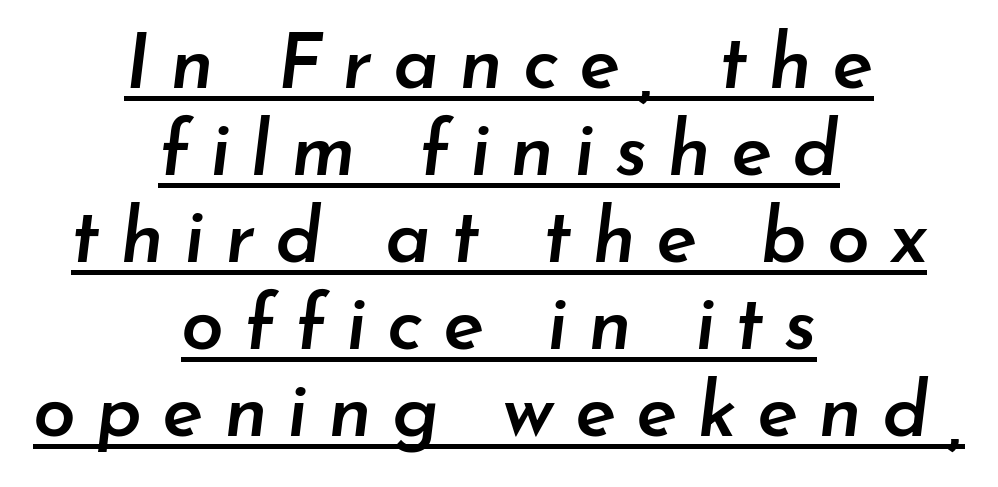
Q: Is the text bold? A: Semi-bold.
Q: Is the text italic (slanted)? A: Yes, it leans right by about 7 degrees.
Q: Is the text underlined? A: Yes.
Q: How is the paragraph aligned? A: Centered.
Q: Is the spacing between letters normal or unusually wide? A: Unusually wide.
Q: Is the spacing between lines tight, normal or loose? A: Tight.
Q: Width (condensed, normal, or wide)? A: Normal.
Q: Stroke contrast? A: Low.
Q: x-height? A: Small.
Q: Monospaced? A: No.
